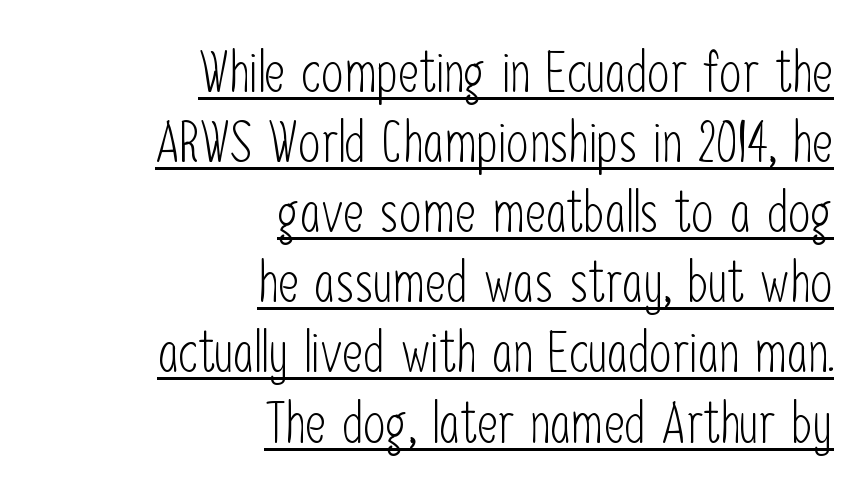
The image shows 57 px light, condensed sans-serif type, upright; set right-aligned, line spacing 1.23x, normal letter spacing, underlined; low stroke contrast and a medium x-height.
